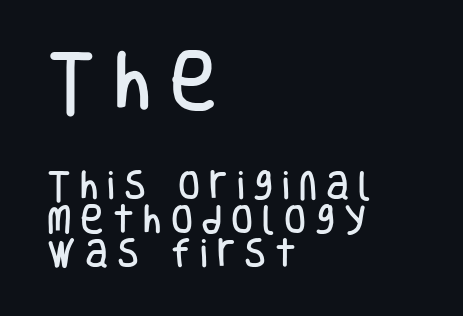
The image shows 65 px condensed sans-serif type, upright; set left-aligned, tight line spacing (1.06x), unusually wide letter spacing (+0.28 em), not underlined; the first (top) block is 2.03x larger; low stroke contrast and a large x-height.
